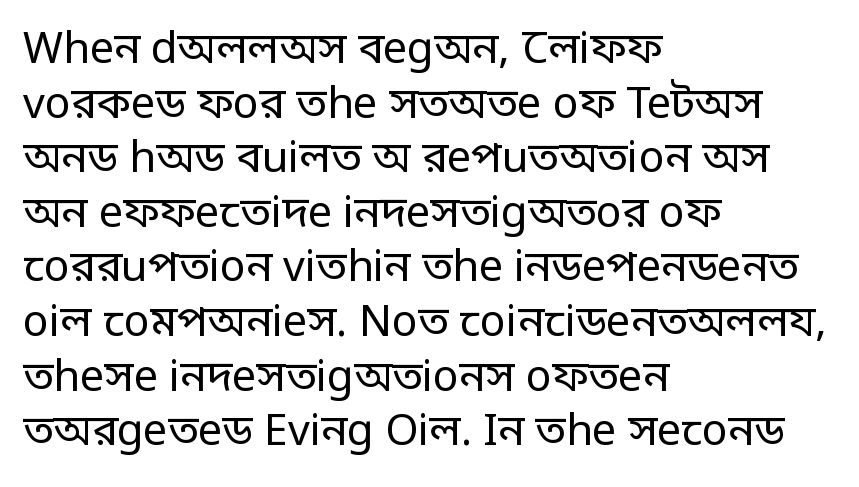
Baseline-to-baseline distance is the conventional proportion of letter height. Every stem runs plumb, perpendicular to the baseline. Is this a sans? Yes — the strokes have no serifs. The space directly below the letters is spotless. Notice how the passage keeps a crisp vertical edge on the left only.
